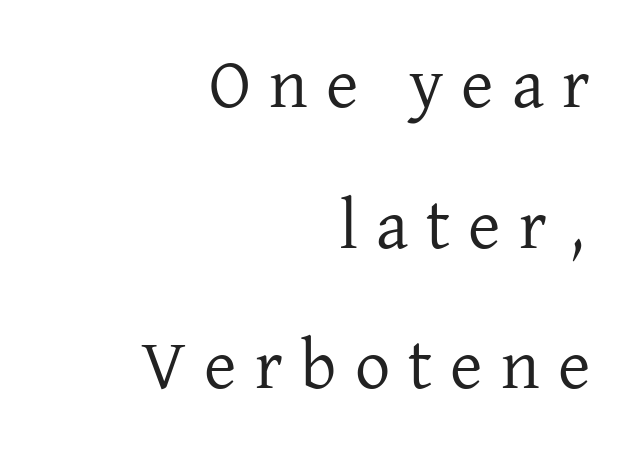
{"serif": "yes", "italic": "no", "bold": "no", "weight": "regular", "width": "normal", "stroke_contrast": "low", "x_height": "medium", "monospaced": "no", "underline": "no", "align": "right", "line_spacing": "loose", "line_spacing_ratio": 2.01, "letter_spacing": "wide", "letter_spacing_em": 0.26, "glyph_px": 70}
